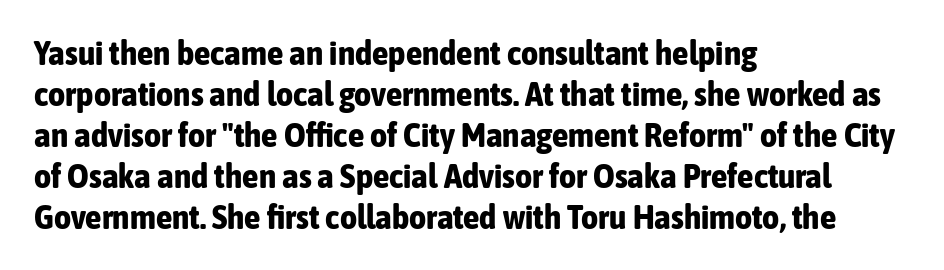
A full-strength bold gives these letters their thick strokes. Nobody touched the tracking dial on this one. Is this a fixed-width face? No — the glyphs have proportional, varying widths. Nothing sits at the stroke ends, so this counts as sans-serif. When letters stand straight like this, we call the style roman or upright.
